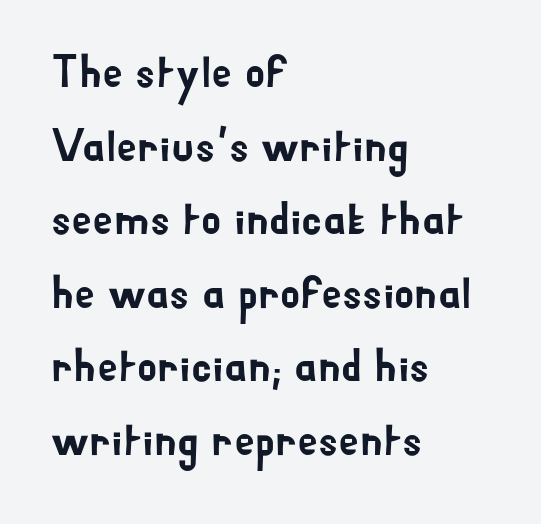
The image shows 46 px sans-serif type, upright; set left-aligned, normal line spacing (1.6x), normal letter spacing, not underlined; low stroke contrast and a small x-height.
